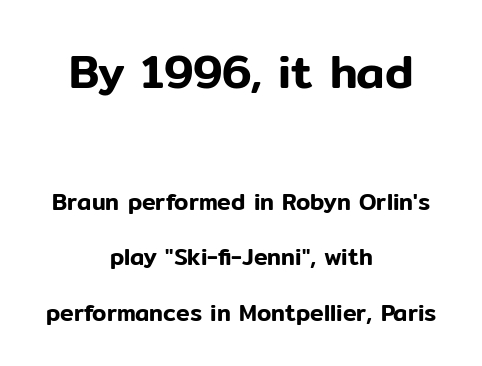
The image shows 46 px sans-serif type, upright; set centered, loose line spacing (2.41x), normal letter spacing, not underlined; the first (top) block is 2.0x larger; low stroke contrast and a medium x-height.
